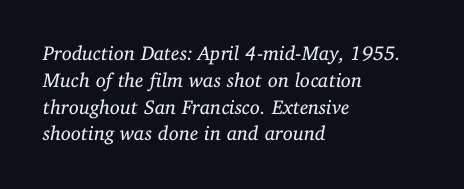
The image shows 20 px text type, italic (leaning right); set left-aligned, normal line spacing (1.34x), normal letter spacing, not underlined.
